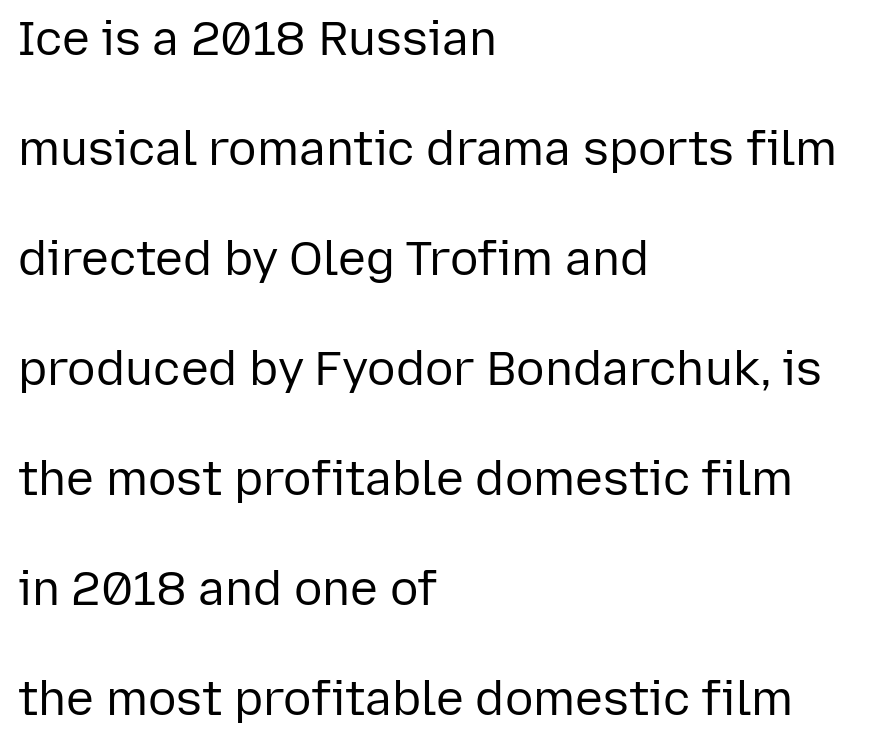
In CSS terms this would be text-align: left. Anything drawn beneath the words? Only blank space. Vertical strokes here are truly vertical. The typeface chosen for these lines omits serifs.
